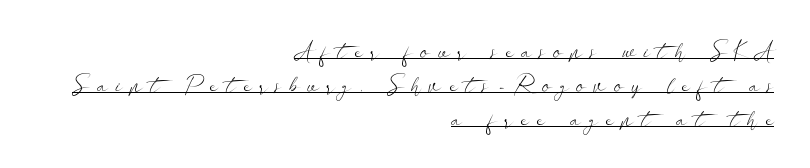
Emphasis is given by a line drawn under the lettering. The lines are quadded right. Line spacing here is normal. This reads as an unemphasized weight, regular at the heaviest.
